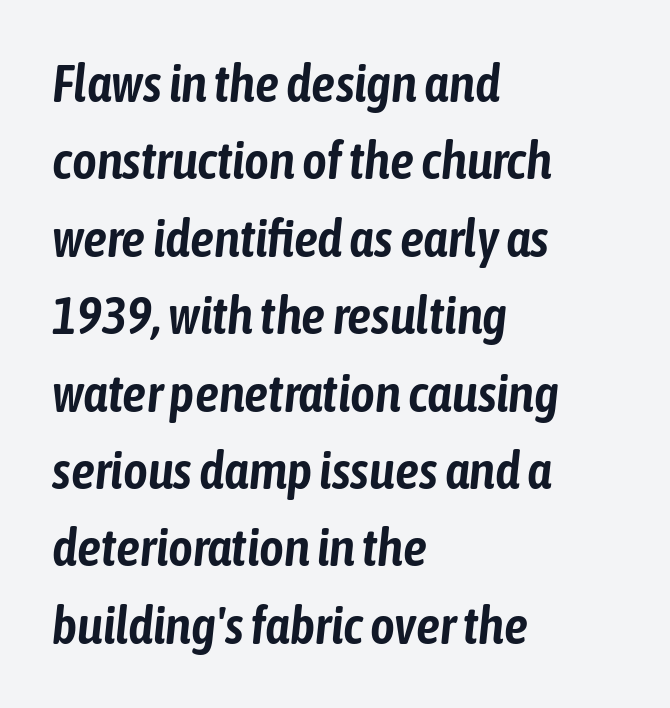
{"italic": "yes", "lean": "right", "slant_degrees": 6, "width": "condensed", "stroke_contrast": "low", "x_height": "medium", "monospaced": "no", "underline": "no", "align": "left", "line_spacing": "normal", "line_spacing_ratio": 1.46, "letter_spacing": "normal", "letter_spacing_em": 0.0, "glyph_px": 53}
